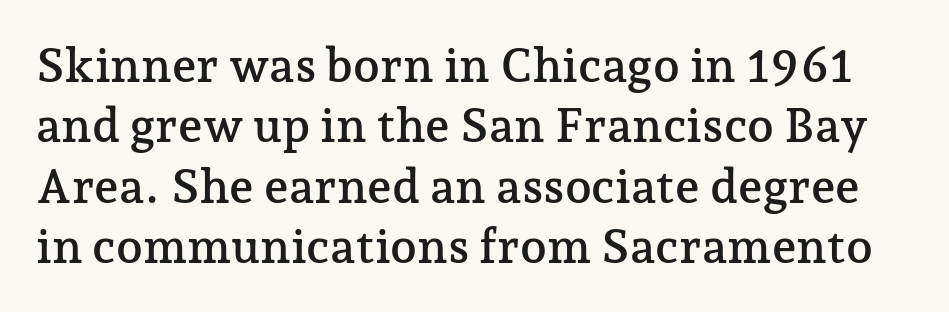
{"serif": "yes", "italic": "no", "width": "normal", "stroke_contrast": "low", "x_height": "medium", "monospaced": "no", "underline": "no", "line_spacing": "normal", "line_spacing_ratio": 1.26, "letter_spacing": "normal", "letter_spacing_em": 0.0, "glyph_px": 48}
